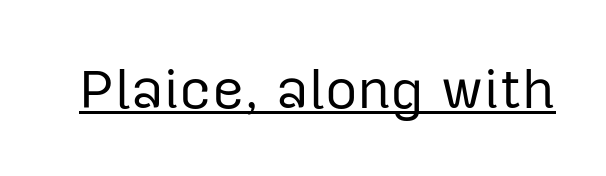
The image shows 56 px regular-weight sans-serif type, upright; set normal letter spacing, underlined; low stroke contrast and a medium x-height.
